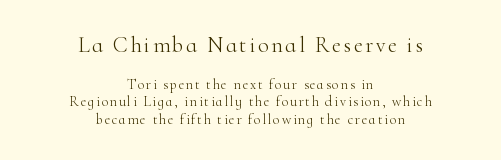
Q: Is the text bold? A: No.
Q: Is the text italic (slanted)? A: No, it is upright.
Q: Is the text underlined? A: No.
Q: How is the paragraph aligned? A: Centered.
Q: Which block of text is set in a larger size, the first (top) or the second (bottom)? A: The first (top) one.
